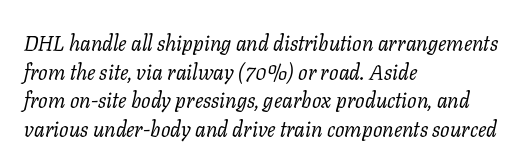
The image shows 21 px text type, italic (leaning right); set left-aligned, normal line spacing (1.36x), normal letter spacing, not underlined.
